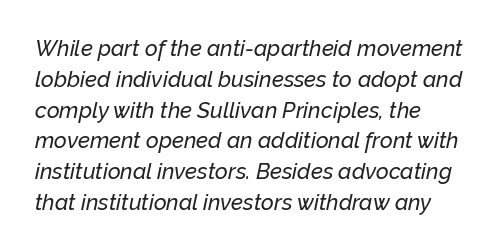
The image shows 22 px text type, italic (leaning right); set left-aligned, normal line spacing (1.4x), normal letter spacing, not underlined.
